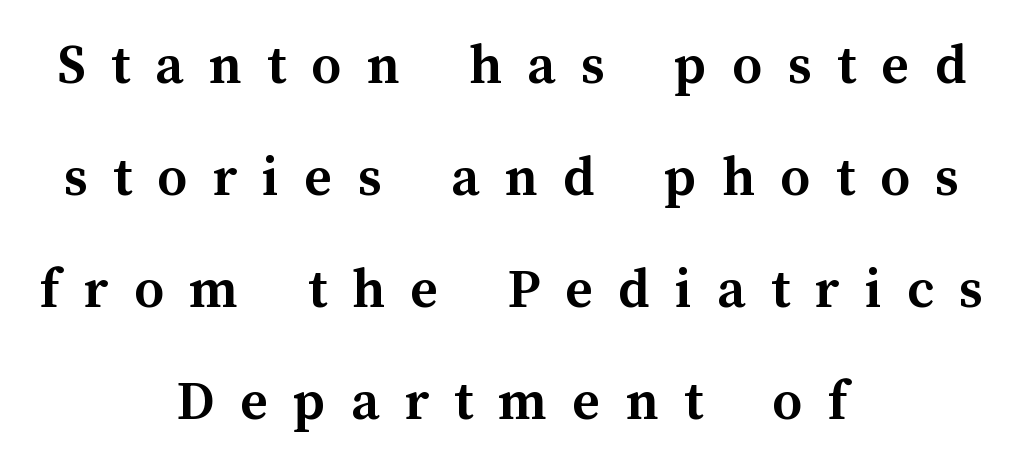
The image shows 59 px semibold type, upright; set centered, loose line spacing (1.9x), unusually wide letter spacing (+0.43 em), not underlined; medium stroke contrast and a medium x-height.
